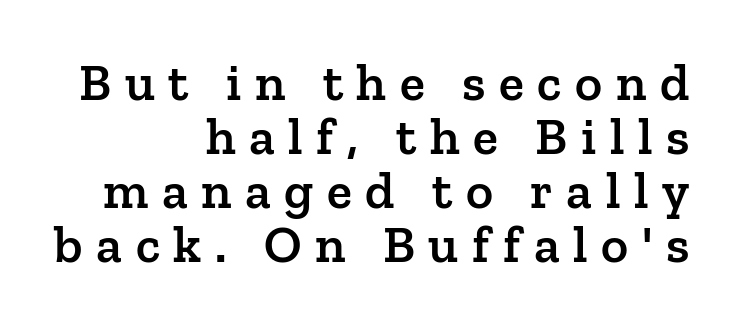
Students, this is semibold: more ink than regular, less than bold. The text block is weighted toward the right margin, trailing off unevenly leftward. The gaps between neighbouring characters are conspicuously large. The strip under each line holds only bare page. The face used here is proportionally spaced, like ordinary book or web type. It's the straight-up-and-down kind of type.
